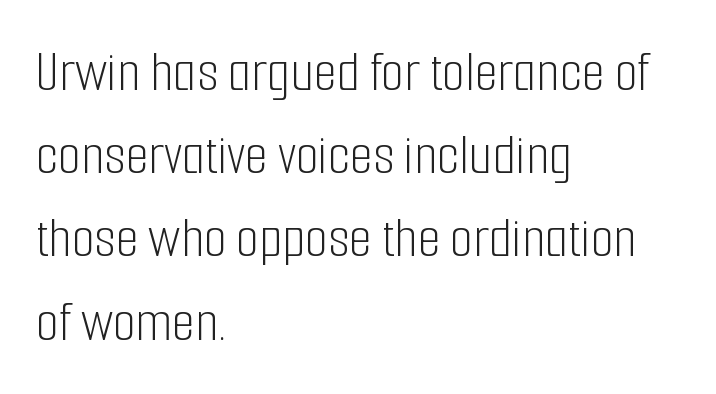
Q: Is the text bold? A: No.
Q: Is the text italic (slanted)? A: No, it is upright.
Q: Is the typeface a serif or a sans-serif typeface? A: Sans-serif.
Q: Is the text underlined? A: No.
Q: How is the paragraph aligned? A: Left-aligned.
Q: Is the spacing between letters normal or unusually wide? A: Normal.
Q: Is the spacing between lines tight, normal or loose? A: Normal.
Q: Width (condensed, normal, or wide)? A: Condensed.
Q: Stroke contrast? A: Low.
Q: x-height? A: Medium.
Q: Monospaced? A: No.
